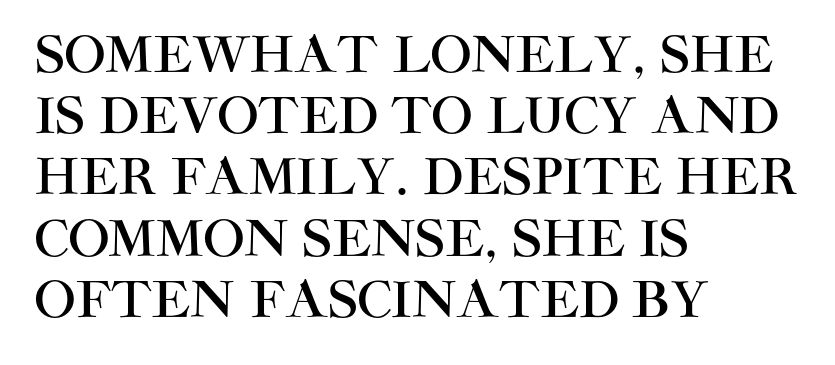
The image shows 49 px sans-serif type, upright; set left-aligned, normal line spacing (1.25x), normal letter spacing, not underlined; high stroke contrast and a large x-height.
